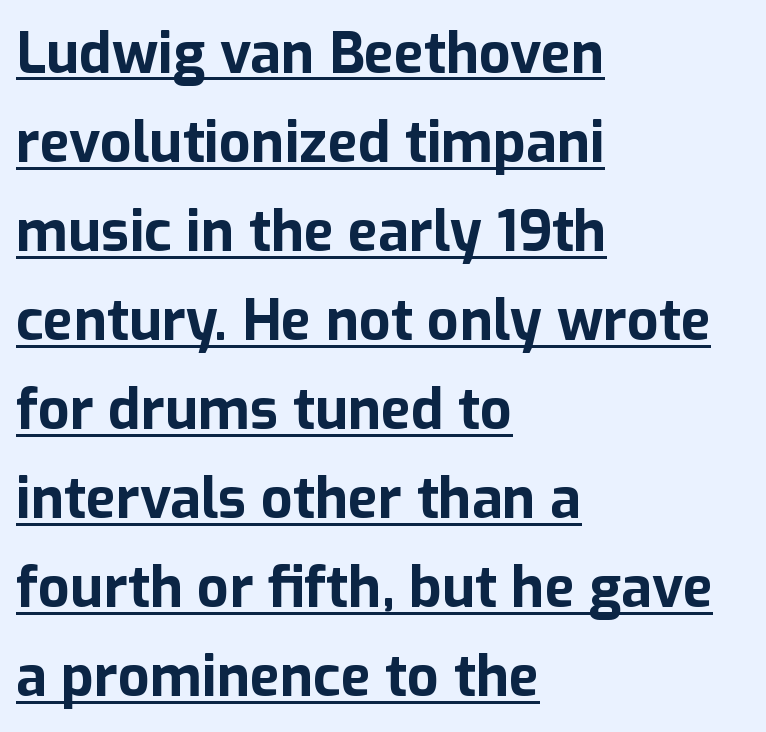
Q: Is the text bold? A: Yes.
Q: Is the text italic (slanted)? A: No, it is upright.
Q: Is the typeface a serif or a sans-serif typeface? A: Sans-serif.
Q: Is the text underlined? A: Yes.
Q: How is the paragraph aligned? A: Left-aligned.
Q: Is the spacing between letters normal or unusually wide? A: Normal.
Q: Is the spacing between lines tight, normal or loose? A: Normal.
Q: Width (condensed, normal, or wide)? A: Normal.
Q: Stroke contrast? A: Low.
Q: x-height? A: Medium.
Q: Monospaced? A: No.
